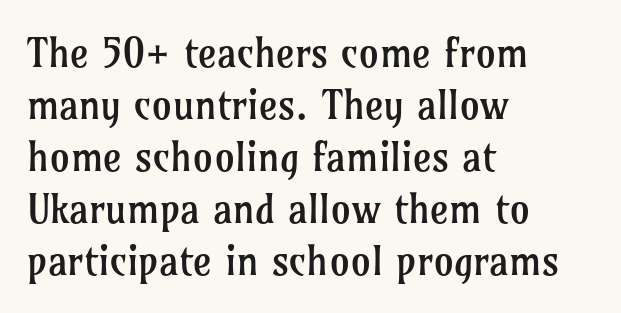
Q: Is the text bold? A: No.
Q: Is the text italic (slanted)? A: No, it is upright.
Q: Is the typeface a serif or a sans-serif typeface? A: Serif.
Q: Is the text underlined? A: No.
Q: How is the paragraph aligned? A: Left-aligned.
Q: Is the spacing between letters normal or unusually wide? A: Normal.
Q: Is the spacing between lines tight, normal or loose? A: Normal.
Q: Width (condensed, normal, or wide)? A: Normal.
Q: Stroke contrast? A: Low.
Q: x-height? A: Medium.
Q: Monospaced? A: No.
